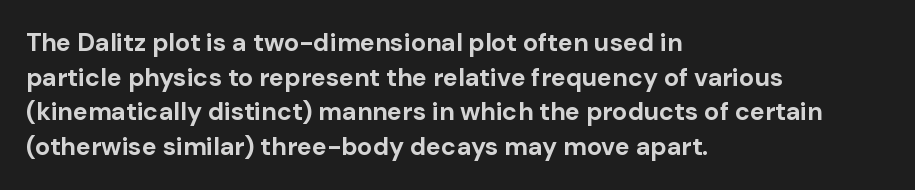
The type sits square on the baseline with zero lean. Summary of weight: heavy, a full bold. Rule under the text: the space is simply empty. Is the letter spacing exaggerated? No — it looks like the ordinary default.
